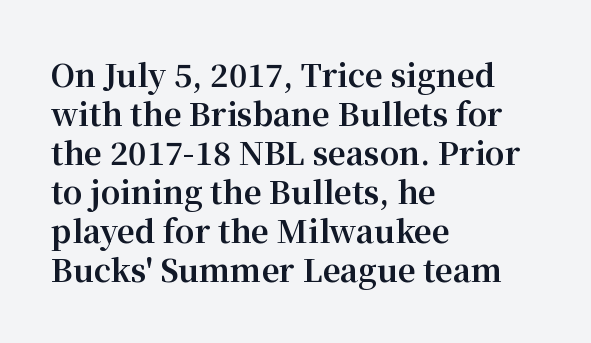
The strip under each line holds only bare page. Is there much room between lines? A standard amount, neither cramped nor airy. The letters advance in unequal steps, a hallmark of proportional type. This is roman type, the default non-slanted kind. A full-strength bold gives these letters their thick strokes. Short note: letters normally spaced.
